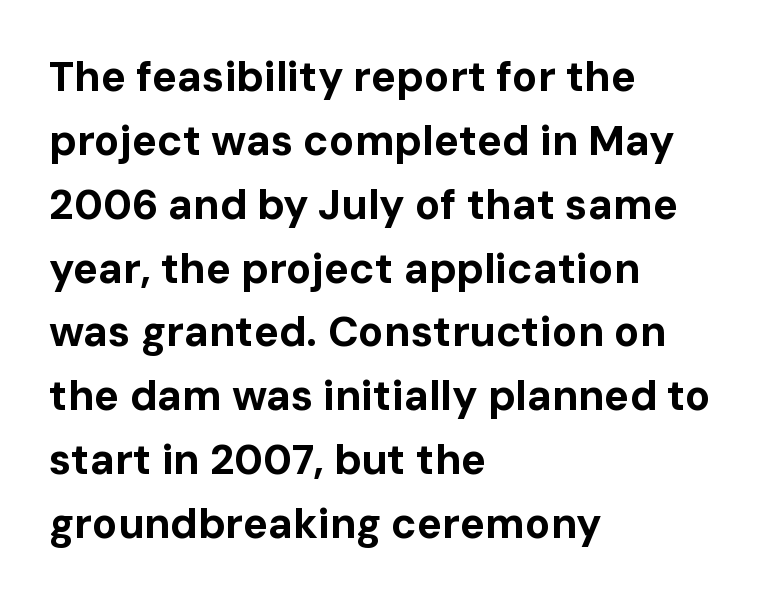
{"serif": "no", "italic": "no", "bold": "yes", "weight": "bold", "width": "normal", "stroke_contrast": "low", "x_height": "medium", "monospaced": "no", "underline": "no", "align": "left", "line_spacing": "normal", "line_spacing_ratio": 1.52, "letter_spacing": "normal", "letter_spacing_em": 0.0, "glyph_px": 42}
